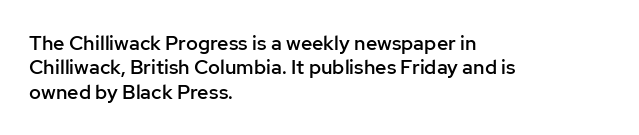
Q: Is the text bold? A: Semi-bold.
Q: Is the text italic (slanted)? A: No, it is upright.
Q: Is the text underlined? A: No.
Q: How is the paragraph aligned? A: Left-aligned.
Q: Is the spacing between letters normal or unusually wide? A: Normal.
